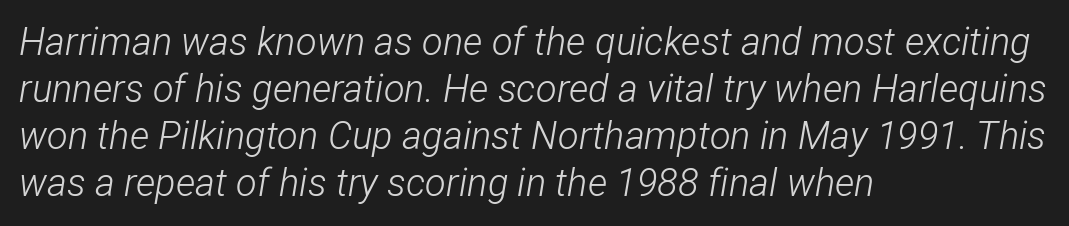
Does extra space separate the letters? No, they use regular spacing. Is this a fixed-width face? No — the glyphs have proportional, varying widths. The font is comparable to plain body text, perhaps lighter. Emphasis-style slanted type is in use.
